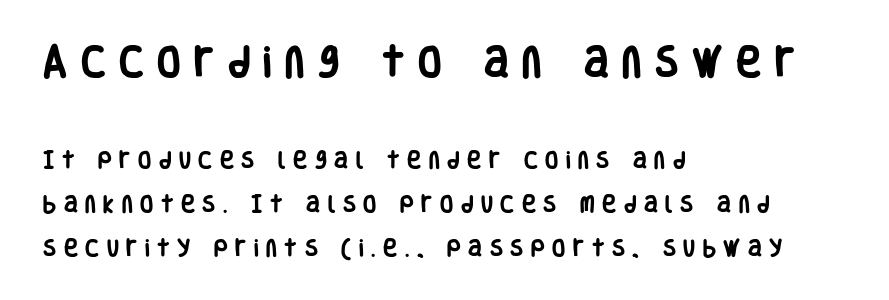
Q: Is the text bold? A: Yes.
Q: Is the text italic (slanted)? A: No, it is upright.
Q: Is the typeface a serif or a sans-serif typeface? A: Sans-serif.
Q: Is the text underlined? A: No.
Q: How is the paragraph aligned? A: Left-aligned.
Q: Is the spacing between letters normal or unusually wide? A: Unusually wide.
Q: Is the spacing between lines tight, normal or loose? A: Loose.
Q: Which block of text is set in a larger size, the first (top) or the second (bottom)? A: The first (top) one.
Q: Width (condensed, normal, or wide)? A: Condensed.
Q: Stroke contrast? A: Low.
Q: x-height? A: Large.
Q: Monospaced? A: No.
